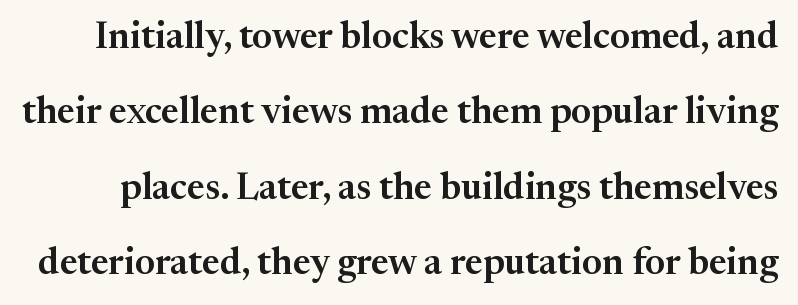
A roman cut, with each character standing at attention. Serifs: yes, visible at the terminals of the letterforms. The gaps between neighbouring characters are ordinary and unremarkable. This sample has the flowing, uneven cadence of proportional lettering. A great deal of white space separates one row of letters from the next. Honestly, there is no underline to notice here at all.
